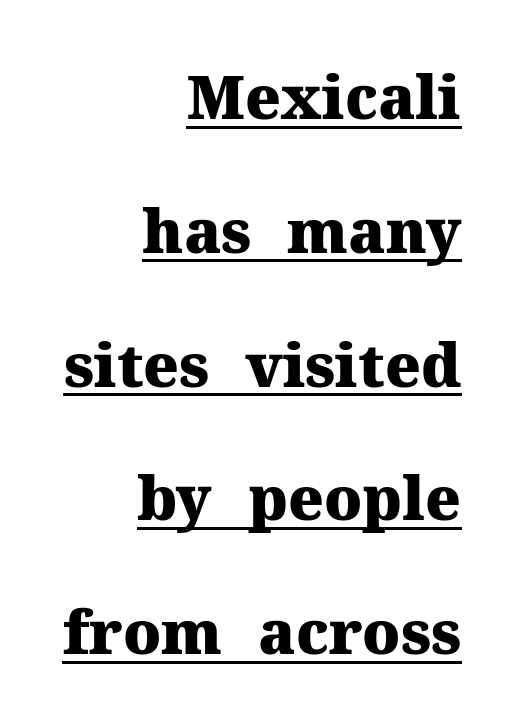
Q: Is the text bold? A: Yes.
Q: Is the text italic (slanted)? A: No, it is upright.
Q: Is the typeface a serif or a sans-serif typeface? A: Serif.
Q: Is the text underlined? A: Yes.
Q: How is the paragraph aligned? A: Right-aligned.
Q: Is the spacing between letters normal or unusually wide? A: Normal.
Q: Is the spacing between lines tight, normal or loose? A: Loose.
Q: Width (condensed, normal, or wide)? A: Normal.
Q: Stroke contrast? A: Medium.
Q: x-height? A: Medium.
Q: Monospaced? A: No.
